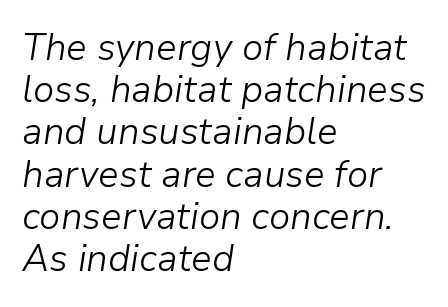
The image shows 37 px light type, italic (leaning right); set left-aligned, tight line spacing (1.14x), normal letter spacing, not underlined; low stroke contrast and a medium x-height.
